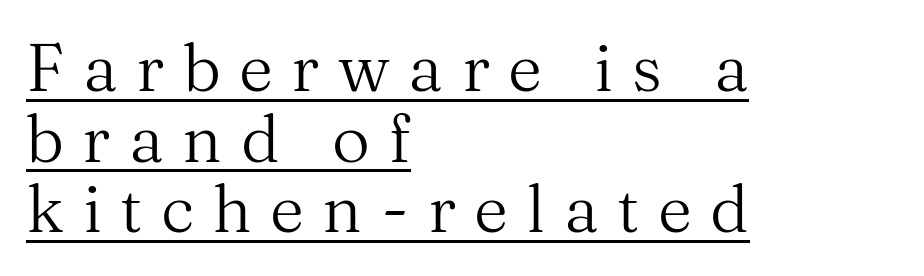
The image shows 66 px regular-weight serif type, upright; set left-aligned, tight line spacing (1.07x), unusually wide letter spacing (+0.28 em), underlined; medium stroke contrast and a medium x-height.
